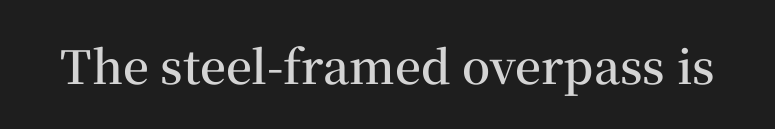
The image shows 46 px semibold serif type, upright; set normal letter spacing, not underlined; medium stroke contrast and a medium x-height.
